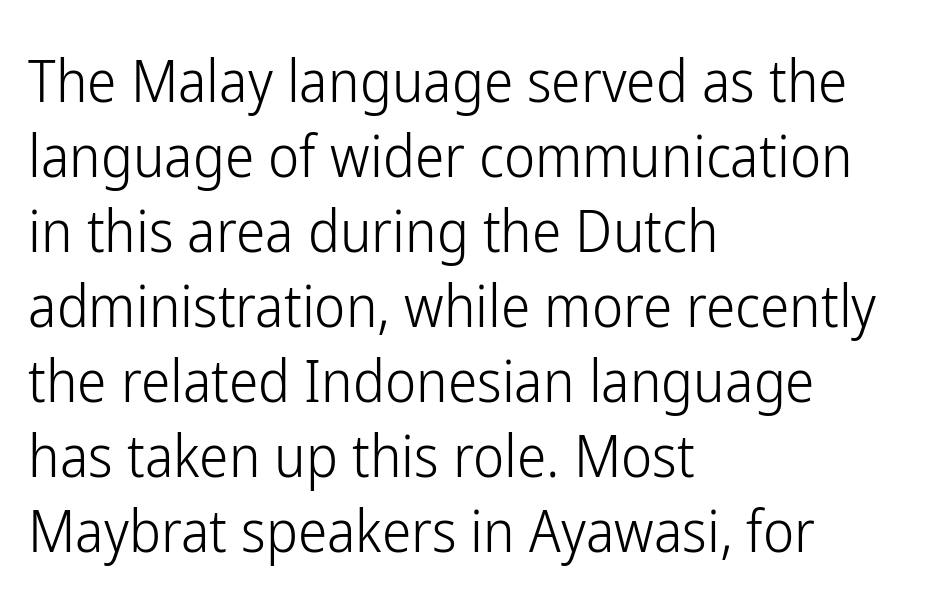
Decoration check: the copy has no underline. Posture: upright roman. What's the leading like? Ordinary, nothing unusual. You could call the tracking neutral — neither tight nor loose. The passage shown is not bold in any degree. Note the varied advance widths — an 'i' is clearly narrower than an 'm'.
